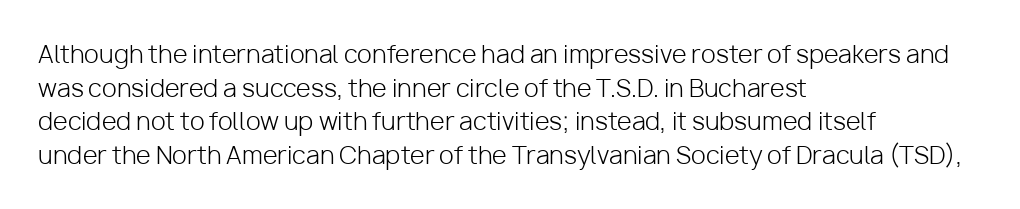
Does the copy run flush right? No — it runs flush left. Does extra space separate the letters? No, they use regular spacing. The letters look calm and open, with moderate or lighter stems. Beneath every word, the page is bare. Normally led — the rows are evenly, conventionally spaced.
